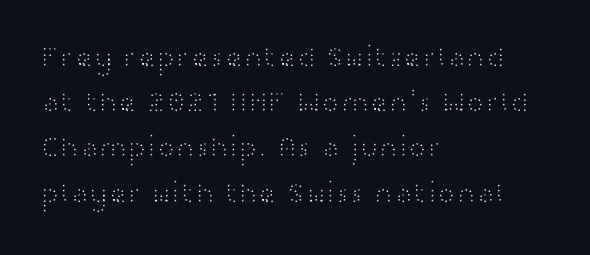
{"serif": "no", "italic": "no", "bold": "no", "weight": "light", "width": "wide", "stroke_contrast": "high", "x_height": "medium", "monospaced": "no", "underline": "no", "align": "left", "line_spacing": "normal", "line_spacing_ratio": 1.56, "letter_spacing": "normal", "letter_spacing_em": 0.0, "glyph_px": 29}
